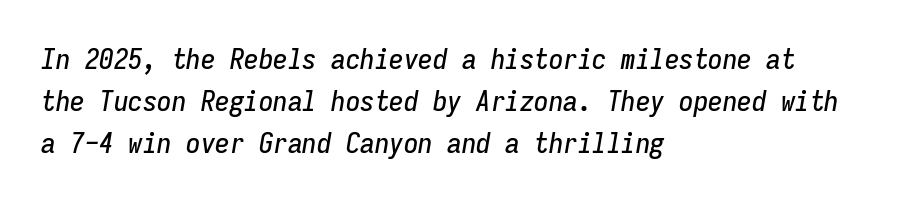
Q: Is the text italic (slanted)? A: Yes, it leans right by about 9 degrees.
Q: Is the text underlined? A: No.
Q: How is the paragraph aligned? A: Left-aligned.
Q: Is the spacing between letters normal or unusually wide? A: Normal.
Q: Is the spacing between lines tight, normal or loose? A: Normal.
Q: Width (condensed, normal, or wide)? A: Condensed.
Q: Stroke contrast? A: Low.
Q: x-height? A: Medium.
Q: Monospaced? A: Yes.
